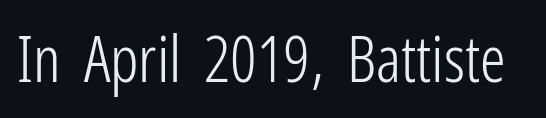
The image shows 64 px light, condensed sans-serif type, upright; set normal letter spacing, not underlined; low stroke contrast and a medium x-height.
